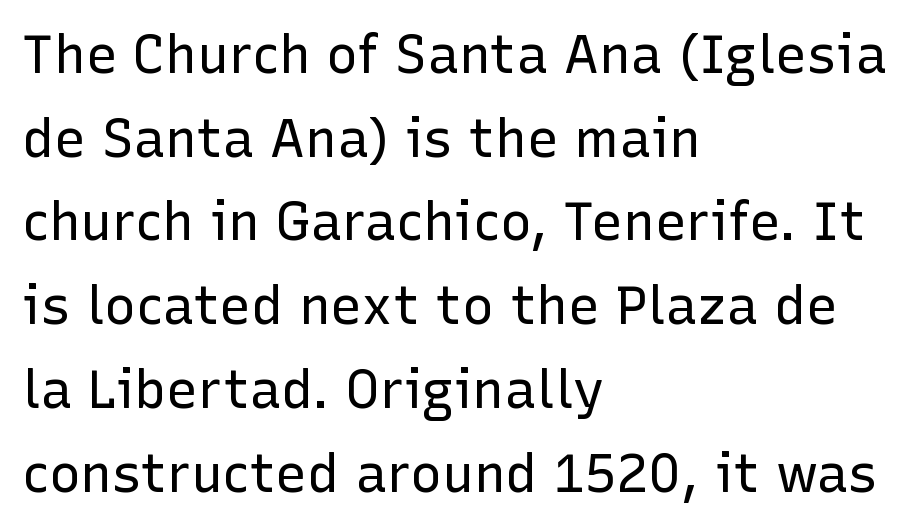
Q: Is the text bold? A: No.
Q: Is the text italic (slanted)? A: No, it is upright.
Q: Is the typeface a serif or a sans-serif typeface? A: Sans-serif.
Q: Is the text underlined? A: No.
Q: How is the paragraph aligned? A: Left-aligned.
Q: Is the spacing between letters normal or unusually wide? A: Normal.
Q: Is the spacing between lines tight, normal or loose? A: Normal.
Q: Width (condensed, normal, or wide)? A: Normal.
Q: Stroke contrast? A: Low.
Q: x-height? A: Medium.
Q: Monospaced? A: No.
